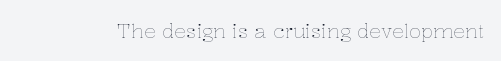
Posture: upright roman. Short note: letters normally spaced. The weight would be labelled regular, book, light, or lighter still. Lines of text with bare space underneath.
